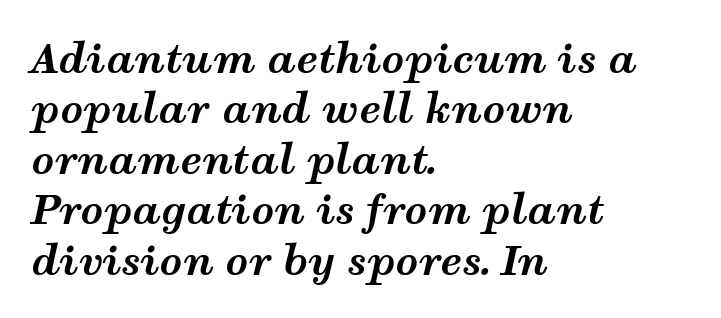
Q: Is the text bold? A: Yes.
Q: Is the text italic (slanted)? A: Yes, it leans right by about 12 degrees.
Q: Is the text underlined? A: No.
Q: How is the paragraph aligned? A: Left-aligned.
Q: Is the spacing between letters normal or unusually wide? A: Normal.
Q: Is the spacing between lines tight, normal or loose? A: Normal.
Q: Width (condensed, normal, or wide)? A: Wide.
Q: Stroke contrast? A: Medium.
Q: x-height? A: Medium.
Q: Monospaced? A: No.
